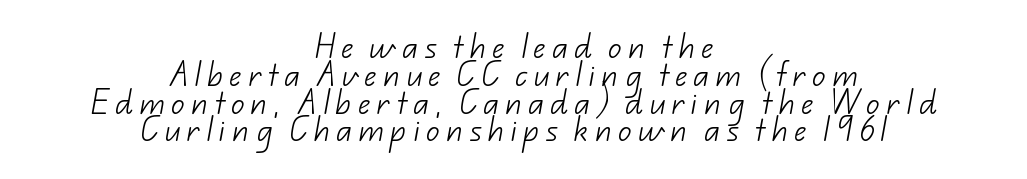
The image shows 27 px text type; set centered, tight line spacing (1.03x), unusually wide letter spacing (+0.22 em), not underlined.
